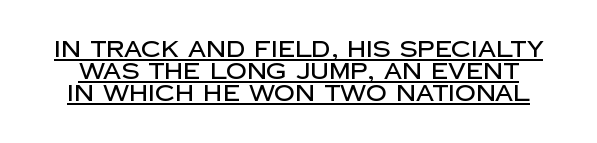
Interline gaps are noticeably narrow in this sample. Spacing between characters is what you'd get straight out of the box. Underline: present. A typesetter would mark this as roman, not italic.
